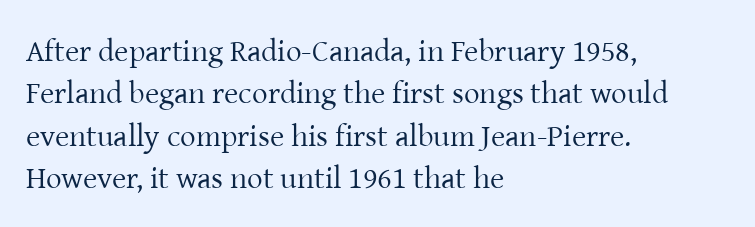
This rendering uses left alignment, leaving the right contour irregular. These lines are composed in type with serifs. The rendering uses natural spacing where letterforms have individual widths. Type without underlining.
